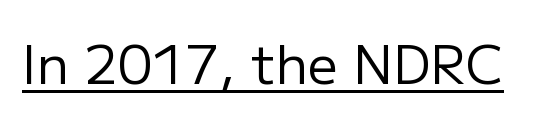
Q: Is the text bold? A: No.
Q: Is the text italic (slanted)? A: No, it is upright.
Q: Is the typeface a serif or a sans-serif typeface? A: Sans-serif.
Q: Is the text underlined? A: Yes.
Q: Is the spacing between letters normal or unusually wide? A: Normal.
Q: Width (condensed, normal, or wide)? A: Normal.
Q: Stroke contrast? A: Low.
Q: x-height? A: Medium.
Q: Monospaced? A: No.
